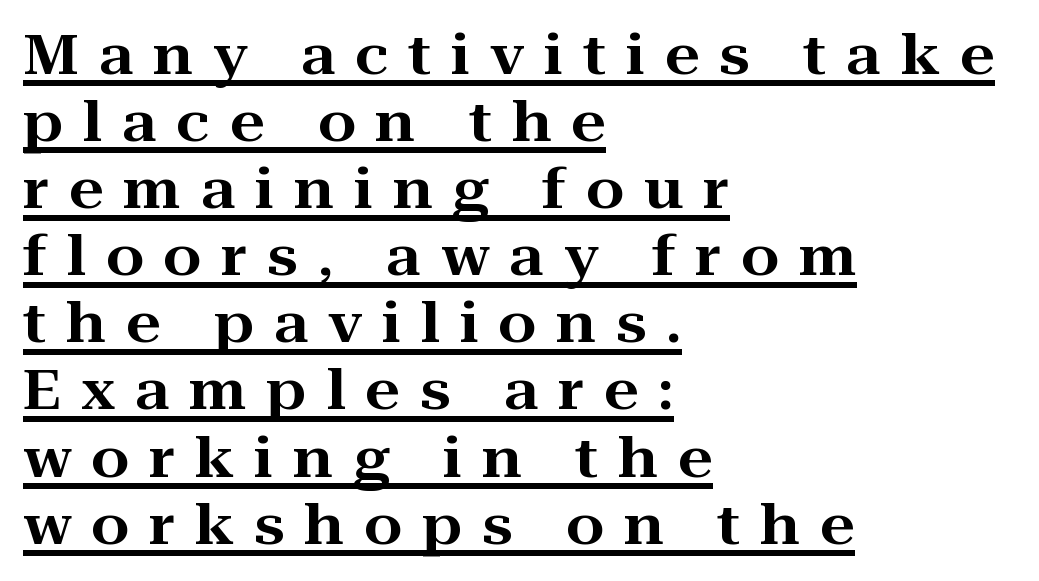
{"serif": "yes", "italic": "no", "width": "wide", "stroke_contrast": "high", "x_height": "medium", "monospaced": "no", "underline": "yes", "align": "left", "line_spacing_ratio": 1.22, "letter_spacing": "wide", "letter_spacing_em": 0.36, "glyph_px": 55}
